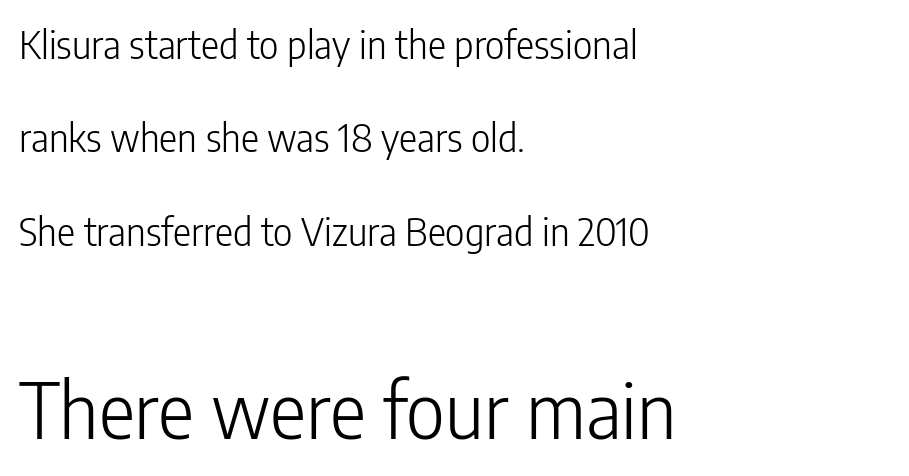
Q: Is the text bold? A: No.
Q: Is the text italic (slanted)? A: No, it is upright.
Q: Is the typeface a serif or a sans-serif typeface? A: Sans-serif.
Q: Is the text underlined? A: No.
Q: How is the paragraph aligned? A: Left-aligned.
Q: Is the spacing between letters normal or unusually wide? A: Normal.
Q: Is the spacing between lines tight, normal or loose? A: Loose.
Q: Which block of text is set in a larger size, the first (top) or the second (bottom)? A: The second (bottom) one.
Q: Width (condensed, normal, or wide)? A: Condensed.
Q: Stroke contrast? A: Low.
Q: x-height? A: Medium.
Q: Monospaced? A: No.
